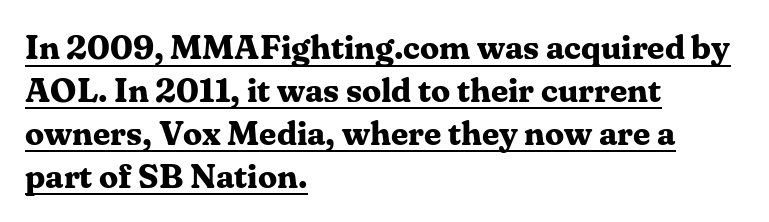
{"serif": "yes", "italic": "no", "bold": "yes", "weight": "bold", "width": "normal", "stroke_contrast": "medium", "x_height": "medium", "monospaced": "no", "underline": "yes", "align": "left", "line_spacing": "normal", "line_spacing_ratio": 1.26, "letter_spacing": "normal", "letter_spacing_em": 0.0, "glyph_px": 34}
